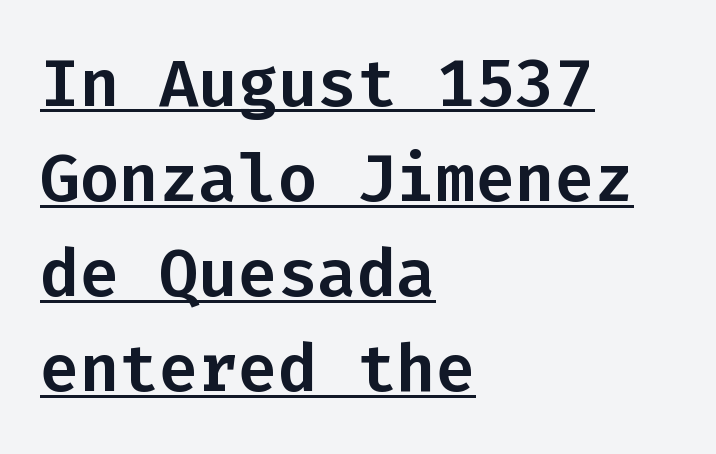
{"serif": "no", "italic": "no", "width": "normal", "stroke_contrast": "low", "x_height": "medium", "monospaced": "yes", "underline": "yes", "align": "left", "line_spacing": "normal", "line_spacing_ratio": 1.44, "letter_spacing": "normal", "letter_spacing_em": 0.0, "glyph_px": 66}
